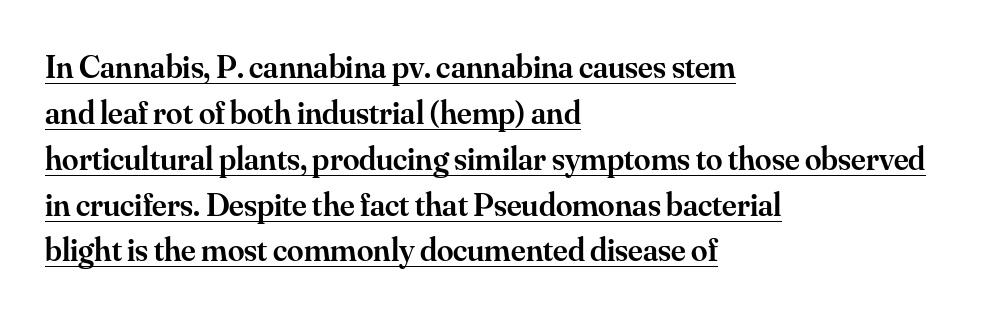
{"serif": "yes", "italic": "no", "bold": "semi", "weight": "semibold", "width": "normal", "stroke_contrast": "medium", "x_height": "small", "monospaced": "no", "underline": "yes", "align": "left", "line_spacing": "normal", "line_spacing_ratio": 1.39, "letter_spacing": "normal", "letter_spacing_em": 0.0, "glyph_px": 33}
